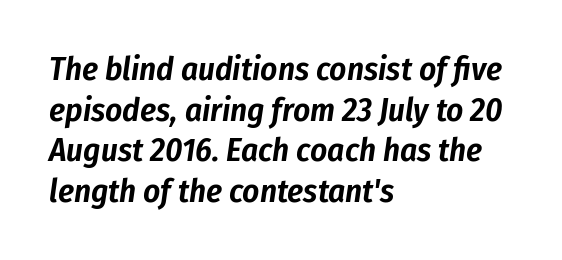
{"italic": "yes", "lean": "right", "slant_degrees": 8, "width": "condensed", "stroke_contrast": "low", "x_height": "medium", "monospaced": "no", "underline": "no", "align": "left", "line_spacing_ratio": 1.23, "letter_spacing": "normal", "letter_spacing_em": 0.0, "glyph_px": 33}
